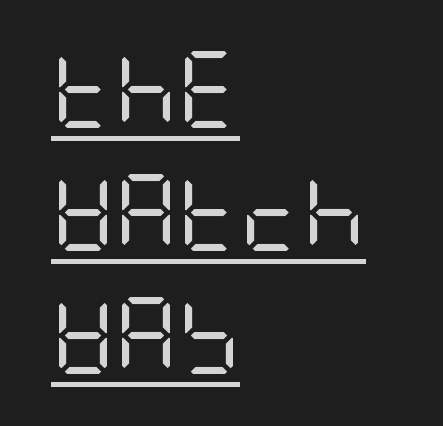
The image shows 77 px regular-weight, condensed sans-serif type, upright; set left-aligned, normal line spacing (1.6x), normal letter spacing, underlined; low stroke contrast and a large x-height.
